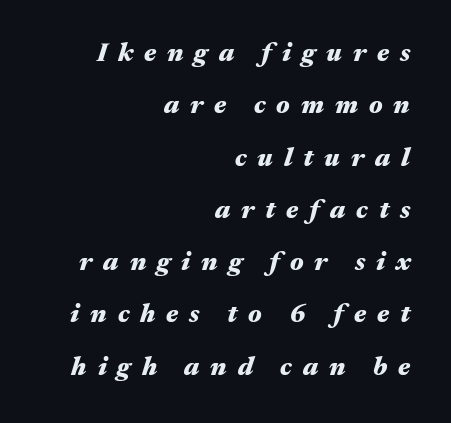
The image shows 26 px bold type, italic (leaning right); set right-aligned, loose line spacing (2.01x), unusually wide letter spacing (+0.42 em), not underlined.
